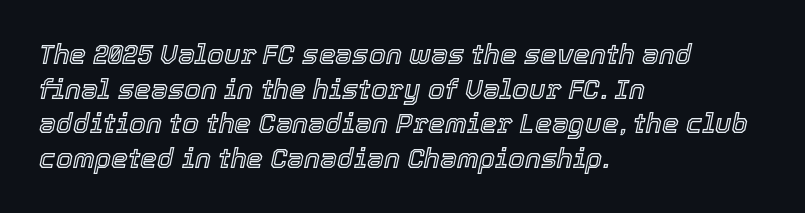
{"italic": "yes", "lean": "right", "slant_degrees": 12, "underline": "no", "align": "left", "line_spacing": "normal", "line_spacing_ratio": 1.28, "letter_spacing": "normal", "letter_spacing_em": 0.0, "glyph_px": 27}
